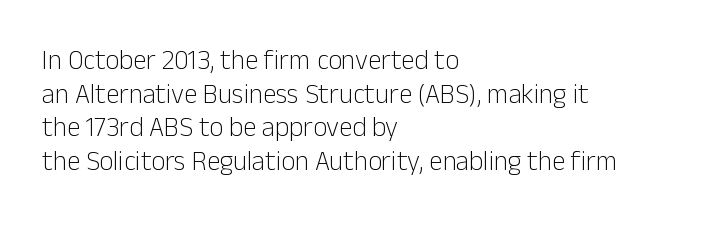
Whoever set this chose a conventional vertical rhythm. Each stroke keeps to a modest, everyday thickness or less. Is there any slant? The stems are plumb. Any mark beneath the type? The region is blank. Horizontal alignment here is leftward, the default for most running prose.
